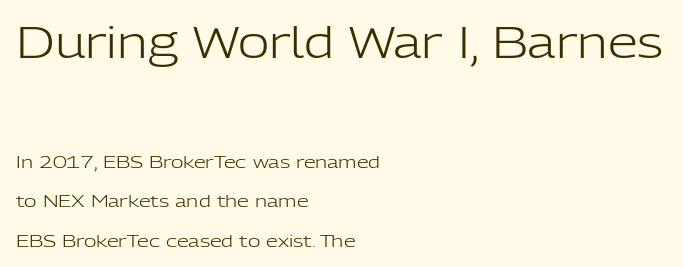
The image shows 43 px light sans-serif type, upright; set left-aligned, loose line spacing (2.33x), normal letter spacing, not underlined; the first (top) block is 2.53x larger; low stroke contrast and a medium x-height.
